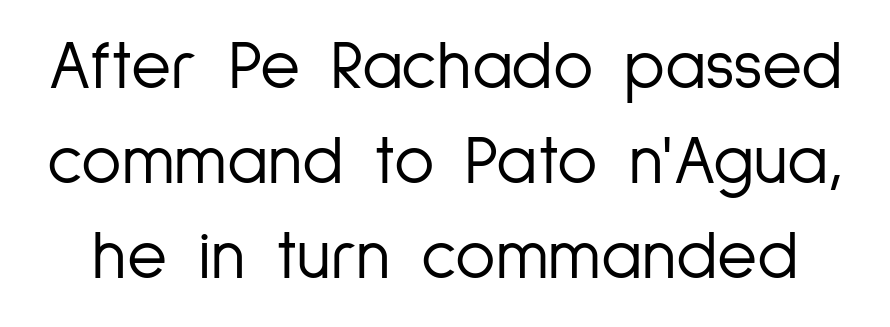
{"serif": "no", "italic": "no", "bold": "no", "weight": "light", "width": "condensed", "stroke_contrast": "low", "x_height": "medium", "monospaced": "no", "underline": "no", "line_spacing": "normal", "line_spacing_ratio": 1.38, "letter_spacing": "normal", "letter_spacing_em": 0.0, "glyph_px": 69}
